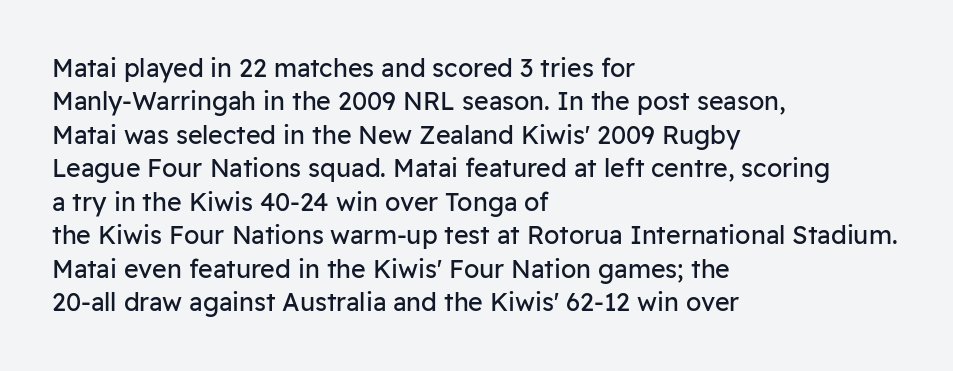
The image shows 25 px text type, upright; set left-aligned, normal line spacing (1.34x), normal letter spacing, not underlined.
